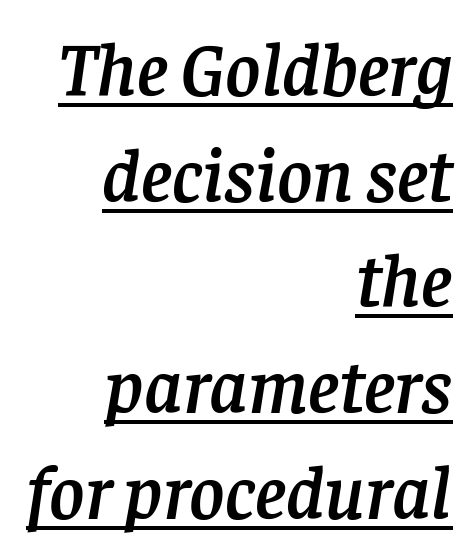
{"serif": "yes", "italic": "yes", "lean": "right", "slant_degrees": 8, "width": "normal", "stroke_contrast": "low", "x_height": "large", "monospaced": "no", "underline": "yes", "align": "right", "line_spacing": "normal", "line_spacing_ratio": 1.39, "letter_spacing": "normal", "letter_spacing_em": 0.0, "glyph_px": 76}
